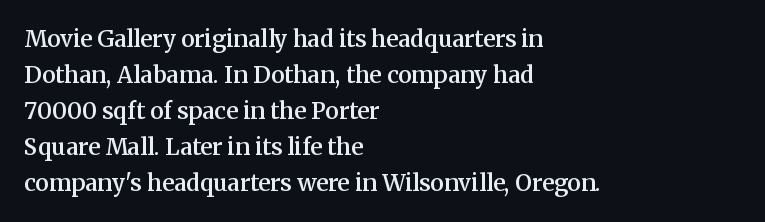
The image shows 23 px text type, upright; set left-aligned, normal line spacing (1.56x), normal letter spacing, not underlined.
